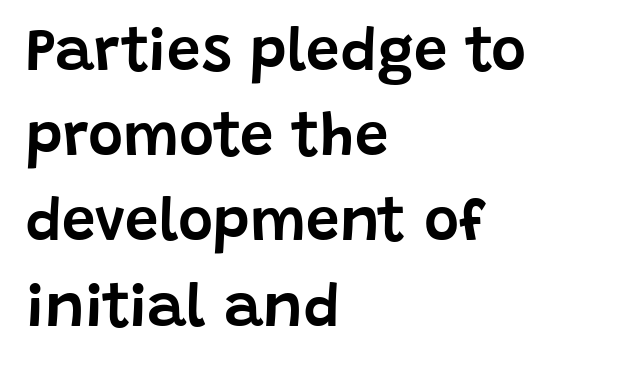
Q: Is the text italic (slanted)? A: No, it is upright.
Q: Is the typeface a serif or a sans-serif typeface? A: Sans-serif.
Q: Is the text underlined? A: No.
Q: How is the paragraph aligned? A: Left-aligned.
Q: Is the spacing between letters normal or unusually wide? A: Normal.
Q: Is the spacing between lines tight, normal or loose? A: Normal.
Q: Width (condensed, normal, or wide)? A: Normal.
Q: Stroke contrast? A: Low.
Q: x-height? A: Large.
Q: Monospaced? A: No.
